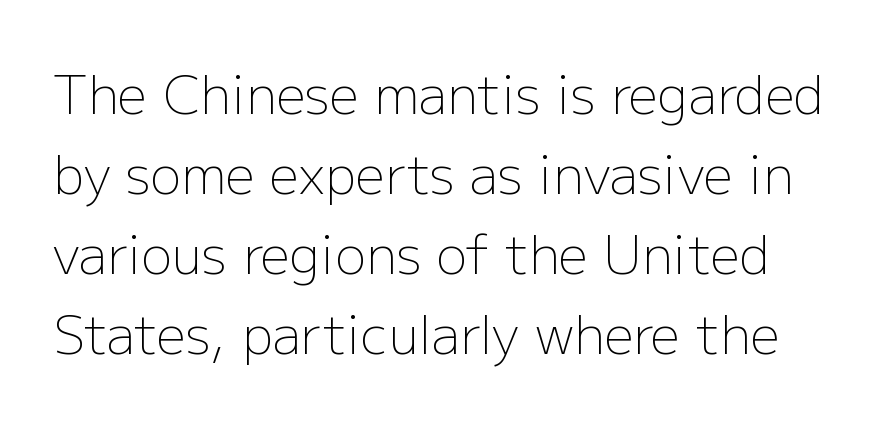
The image shows 52 px light sans-serif type, upright; set normal line spacing (1.54x), normal letter spacing, not underlined; low stroke contrast and a medium x-height.
